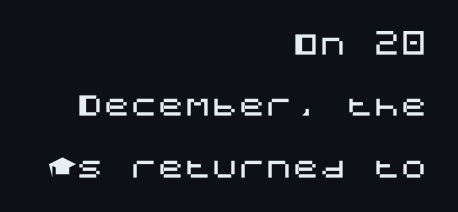
The image shows 27 px text type, upright; set right-aligned, loose line spacing (2.27x), normal letter spacing, not underlined.
